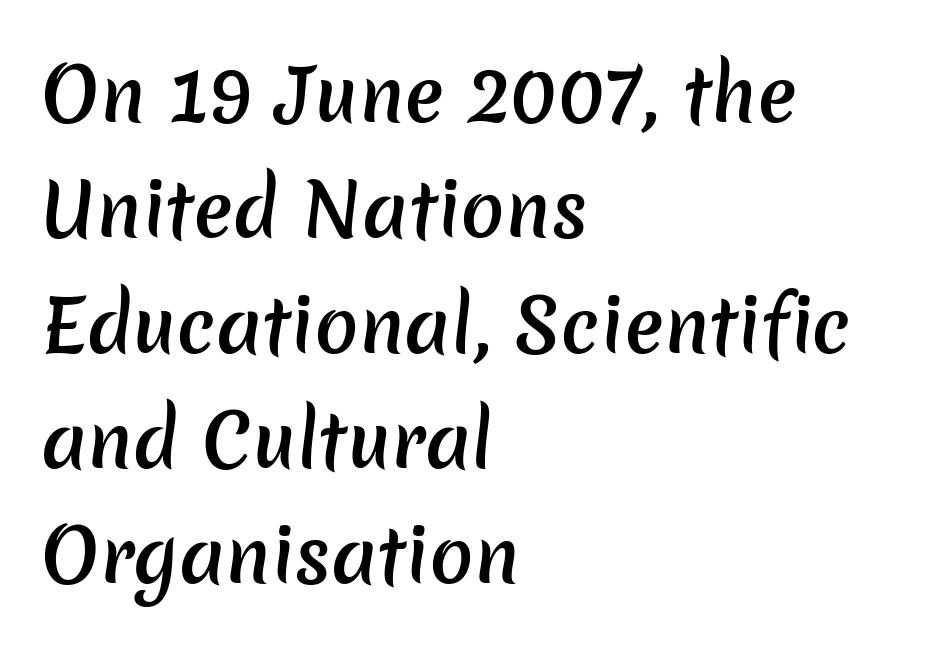
Q: Is the text bold? A: Semi-bold.
Q: Is the typeface a serif or a sans-serif typeface? A: Sans-serif.
Q: Is the text underlined? A: No.
Q: How is the paragraph aligned? A: Left-aligned.
Q: Is the spacing between letters normal or unusually wide? A: Normal.
Q: Is the spacing between lines tight, normal or loose? A: Normal.
Q: Width (condensed, normal, or wide)? A: Normal.
Q: Stroke contrast? A: Low.
Q: x-height? A: Medium.
Q: Monospaced? A: No.
